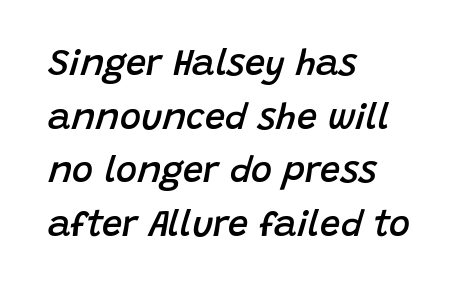
The image shows 36 px semibold type, italic (leaning right); set left-aligned, normal line spacing (1.49x), normal letter spacing, not underlined; low stroke contrast and a large x-height.
